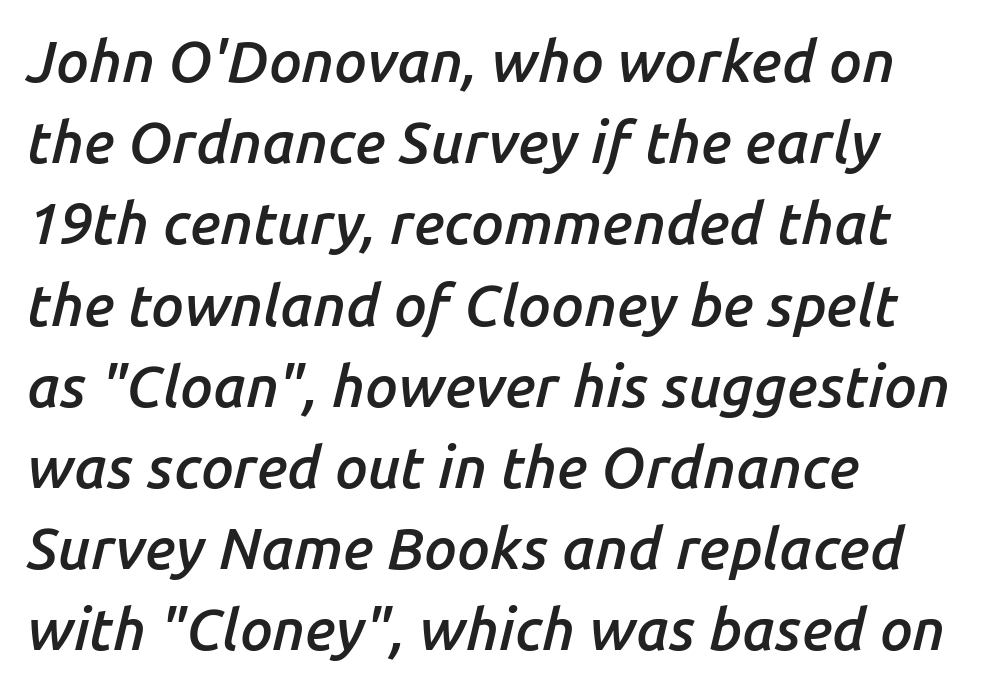
The lines sit at an ordinary, default distance from one another. The baseline area is clear. This sample has the flowing, uneven cadence of proportional lettering. A somewhat darkened texture: the type is semibold rather than bold. Left-aligned paragraph, ragged on the right.
